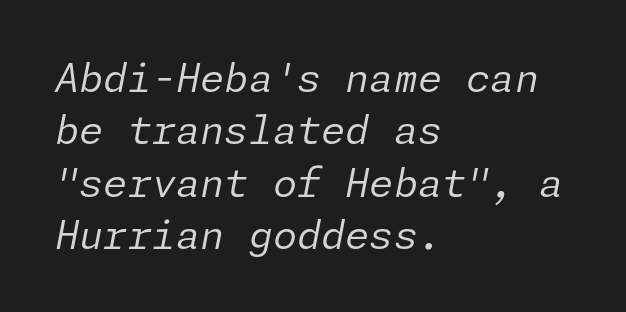
Q: Is the text bold? A: No.
Q: Is the text italic (slanted)? A: Yes, it leans right by about 11 degrees.
Q: Is the text underlined? A: No.
Q: How is the paragraph aligned? A: Left-aligned.
Q: Is the spacing between letters normal or unusually wide? A: Normal.
Q: Is the spacing between lines tight, normal or loose? A: Normal.
Q: Width (condensed, normal, or wide)? A: Normal.
Q: Stroke contrast? A: Low.
Q: x-height? A: Medium.
